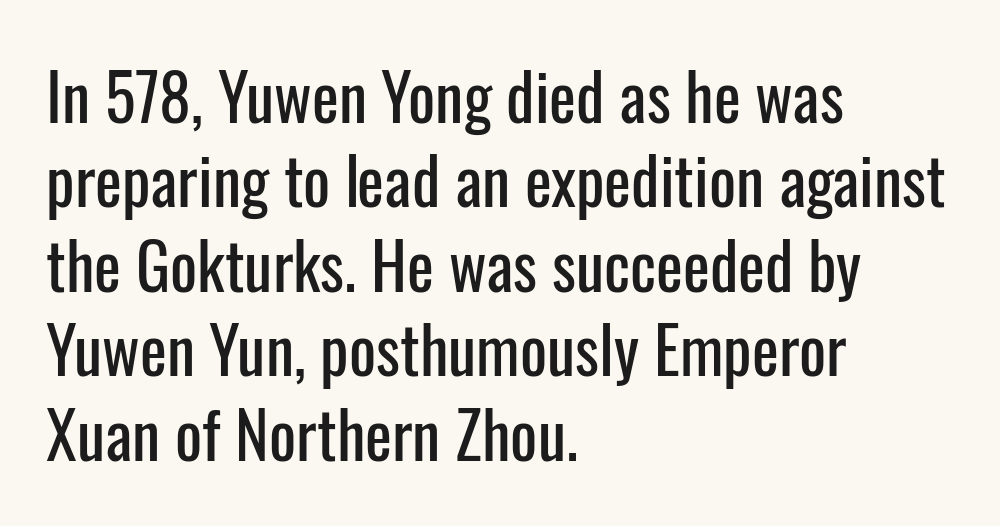
{"serif": "no", "italic": "no", "width": "condensed", "stroke_contrast": "low", "x_height": "medium", "monospaced": "no", "underline": "no", "align": "left", "line_spacing": "normal", "line_spacing_ratio": 1.32, "letter_spacing": "normal", "letter_spacing_em": 0.0, "glyph_px": 64}
